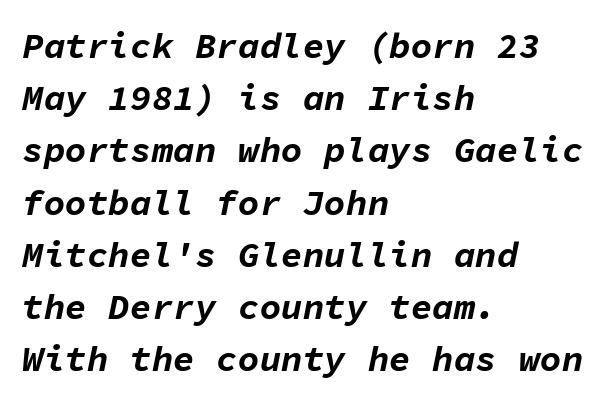
{"italic": "yes", "lean": "right", "slant_degrees": 11, "bold": "yes", "weight": "bold", "width": "normal", "stroke_contrast": "low", "x_height": "medium", "monospaced": "yes", "underline": "no", "align": "left", "line_spacing": "normal", "line_spacing_ratio": 1.45, "letter_spacing": "normal", "letter_spacing_em": 0.0, "glyph_px": 36}
